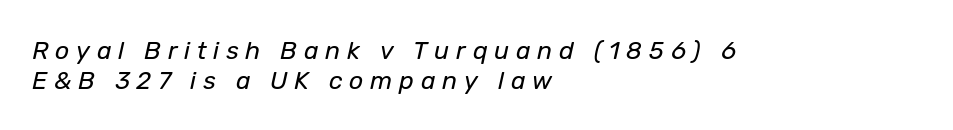
The image shows 25 px text type, italic (leaning right); set left-aligned, line spacing 1.2x, unusually wide letter spacing (+0.27 em), not underlined.
